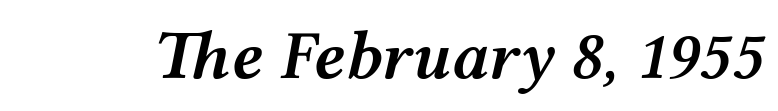
Q: Is the text bold? A: Semi-bold.
Q: Is the text italic (slanted)? A: Yes, it leans right by about 12 degrees.
Q: Is the text underlined? A: No.
Q: Is the spacing between letters normal or unusually wide? A: Normal.
Q: Width (condensed, normal, or wide)? A: Wide.
Q: Stroke contrast? A: Medium.
Q: x-height? A: Medium.
Q: Monospaced? A: No.
